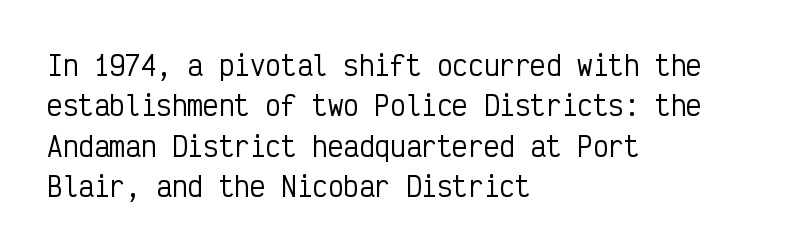
The image shows 26 px text type, upright; set left-aligned, normal line spacing (1.55x), normal letter spacing, not underlined.
